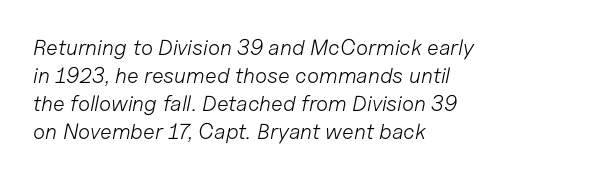
The image shows 22 px text type, italic (leaning right); set left-aligned, normal line spacing (1.27x), normal letter spacing, not underlined.
